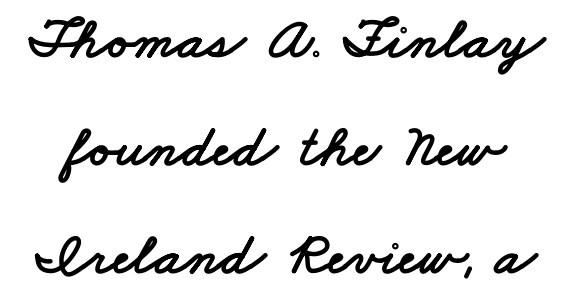
{"serif": "no", "width": "wide", "stroke_contrast": "low", "x_height": "small", "monospaced": "no", "underline": "no", "line_spacing_ratio": 1.8, "letter_spacing": "normal", "letter_spacing_em": 0.0, "glyph_px": 60}
